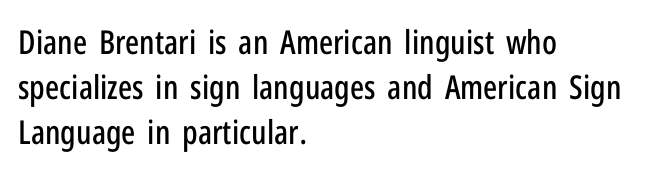
The image shows 33 px condensed sans-serif type, upright; set left-aligned, normal line spacing (1.37x), normal letter spacing, not underlined; low stroke contrast and a medium x-height.
